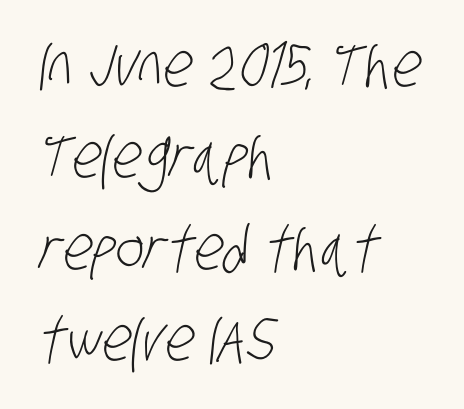
The glyphs in this specimen are sans serif. The typeface has the unassuming heft of standard copy or less. Character widths vary here, with narrow letters taking less room than wide ones. Rows of type keep a routine distance in the vertical direction.
